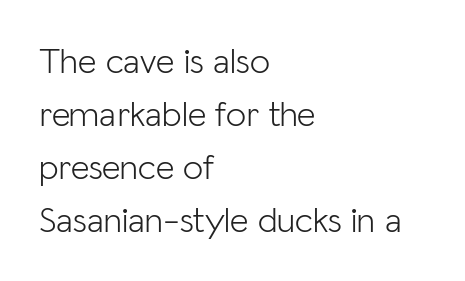
Q: Is the text bold? A: No.
Q: Is the text italic (slanted)? A: No, it is upright.
Q: Is the typeface a serif or a sans-serif typeface? A: Sans-serif.
Q: Is the text underlined? A: No.
Q: How is the paragraph aligned? A: Left-aligned.
Q: Is the spacing between letters normal or unusually wide? A: Normal.
Q: Is the spacing between lines tight, normal or loose? A: Normal.
Q: Width (condensed, normal, or wide)? A: Normal.
Q: Stroke contrast? A: Low.
Q: x-height? A: Medium.
Q: Monospaced? A: No.
